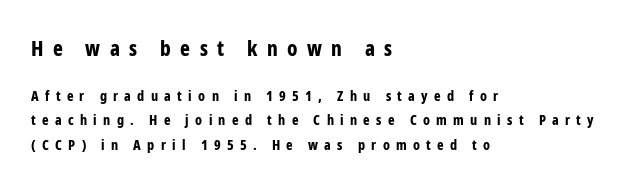
Heavy, bold letterforms. Compared with a centered layout, this one pins lines to the left instead. This is the regular roman posture of the typeface. The earlier block is typeset at a bigger size than the later block. Is the letter spacing exaggerated? Yes — the characters are pushed far apart.
